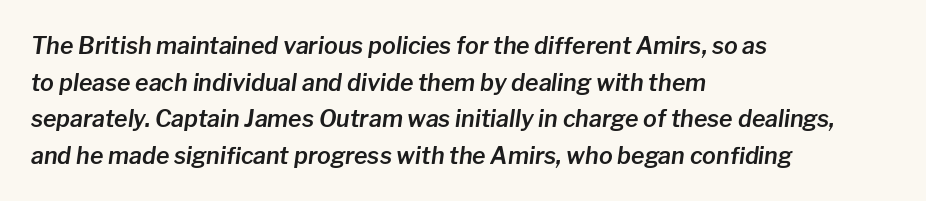
{"italic": "yes", "lean": "right", "slant_degrees": 8, "underline": "no", "align": "left", "line_spacing": "normal", "line_spacing_ratio": 1.59, "letter_spacing": "normal", "letter_spacing_em": 0.0, "glyph_px": 23}
